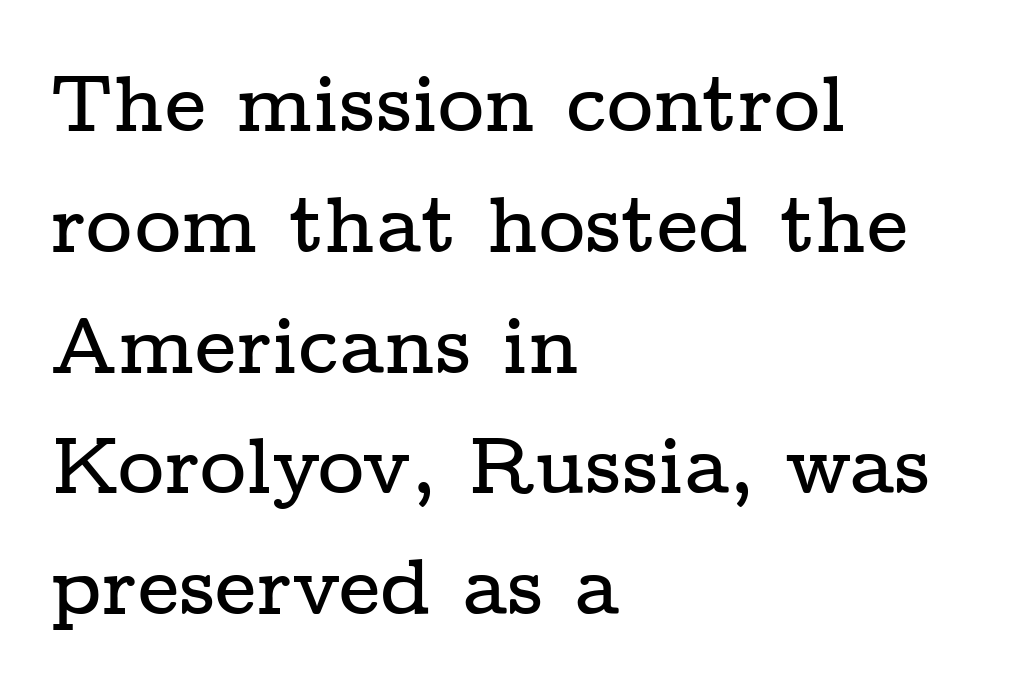
{"serif": "yes", "italic": "no", "width": "wide", "stroke_contrast": "low", "x_height": "medium", "monospaced": "no", "underline": "no", "align": "left", "line_spacing": "normal", "line_spacing_ratio": 1.51, "letter_spacing": "normal", "letter_spacing_em": 0.0, "glyph_px": 80}
